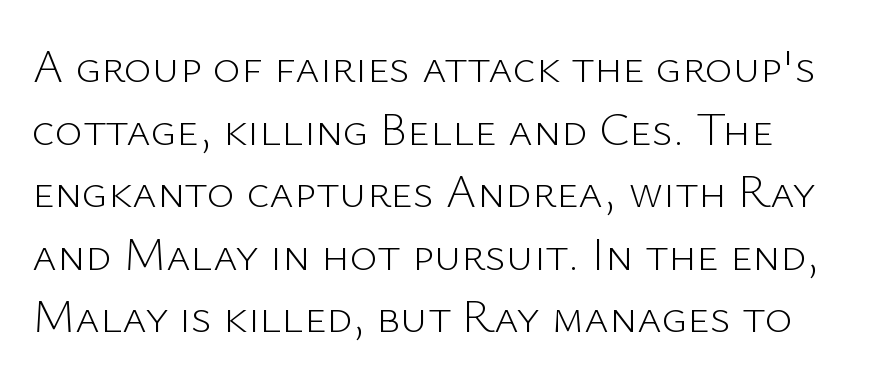
The image shows 47 px light sans-serif type, upright; set normal line spacing (1.33x), normal letter spacing, not underlined; low stroke contrast and a medium x-height.
